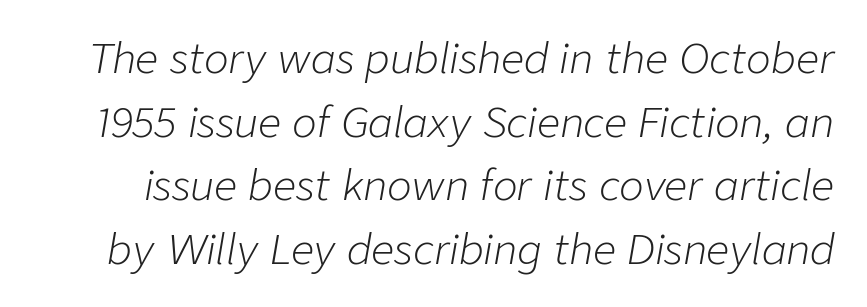
The image shows 41 px light type, italic (leaning right); set normal line spacing (1.55x), normal letter spacing, not underlined; low stroke contrast and a medium x-height.
